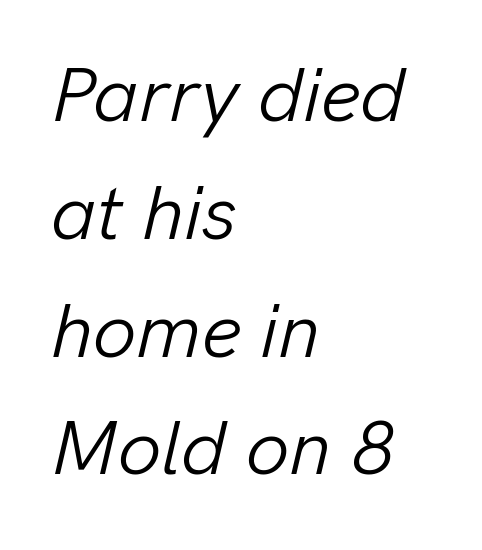
The passage shown stacks its lines at a standard gap. Ink coverage per letter is moderate at most. Tracking here is standard; glyphs follow each other at the usual distance. The gap between lines stays unmarked. Is the block centered? No — it sits flush against the left margin.
